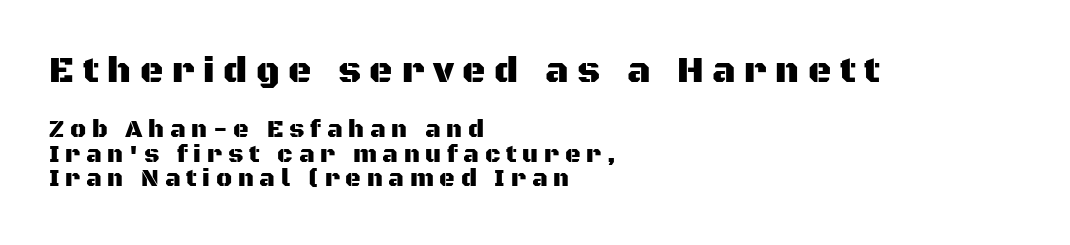
The image shows 36 px sans-serif type, upright; set left-aligned, tight line spacing (1.03x), unusually wide letter spacing (+0.24 em), not underlined; the first (top) block is 1.5x larger; medium stroke contrast and a large x-height.
